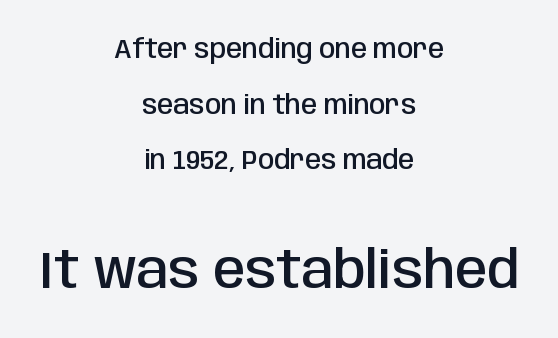
The image shows 52 px semibold, condensed sans-serif type, upright; set centered, loose line spacing (2.14x), normal letter spacing, not underlined; the second (bottom) block is 2.0x larger; low stroke contrast and a large x-height.
